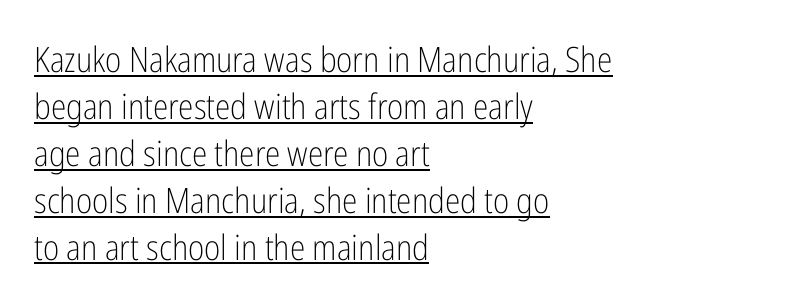
The font family rendered here belongs to the sans-serif group. No heavy texture on the line: the type isn't bold. In terms of posture, this sample is upright. Caption: multi-line text, flush left, ragged right. The face used here is proportionally spaced, like ordinary book or web type.
